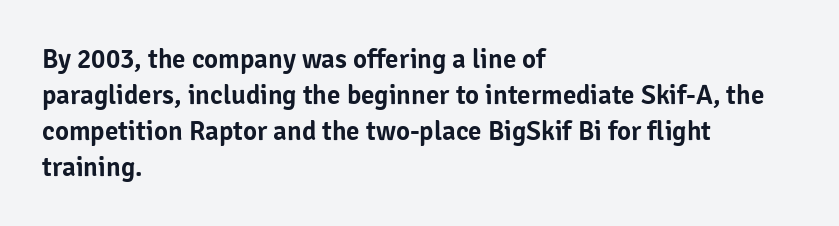
{"italic": "no", "underline": "no", "align": "left", "line_spacing": "normal", "line_spacing_ratio": 1.33, "letter_spacing": "normal", "letter_spacing_em": 0.0, "glyph_px": 27}
